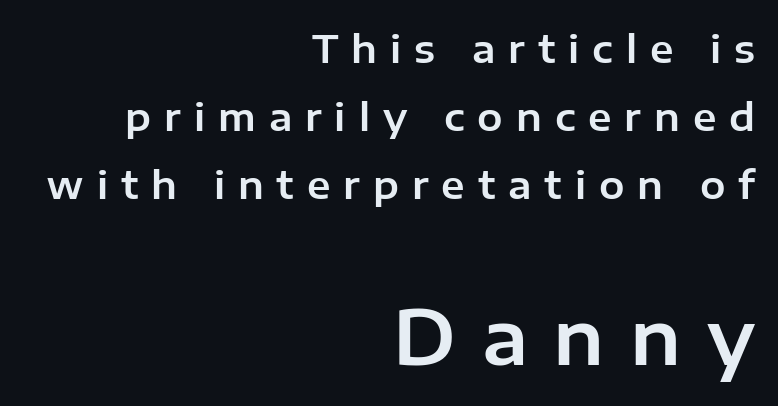
{"serif": "no", "italic": "no", "width": "normal", "stroke_contrast": "low", "x_height": "medium", "monospaced": "no", "underline": "no", "align": "right", "line_spacing_ratio": 1.79, "letter_spacing": "wide", "letter_spacing_em": 0.34, "larger_block": "second", "size_ratio": 1.97, "glyph_px": 75}
